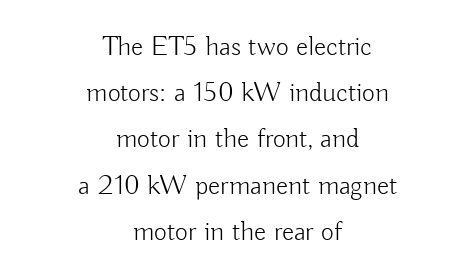
Grotesque or geometric, the face here clearly has no serifs. The rag falls on both sides of this text block equally. The typography opts for an upright posture over an oblique one. Tracking value appears to be zero — textbook default spacing.
